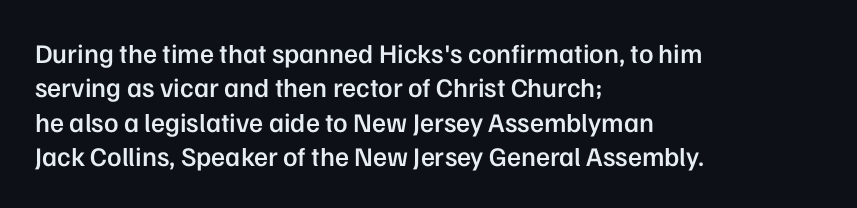
Left-aligned paragraph, ragged on the right. Nope, not italic — everything's standing straight. Strokes here are thickened, but only to semibold level. The leading is moderate, giving the passage an even texture.
